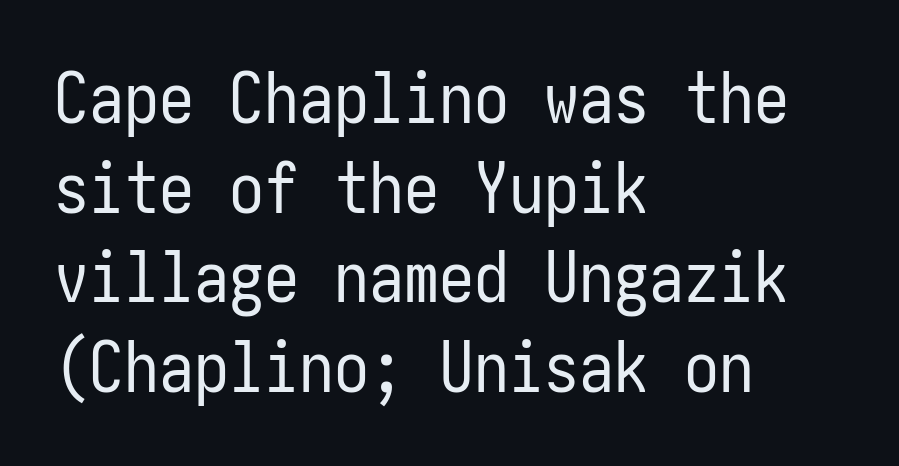
Q: Is the text bold? A: No.
Q: Is the text italic (slanted)? A: No, it is upright.
Q: Is the typeface a serif or a sans-serif typeface? A: Sans-serif.
Q: Is the text underlined? A: No.
Q: How is the paragraph aligned? A: Left-aligned.
Q: Is the spacing between letters normal or unusually wide? A: Normal.
Q: Is the spacing between lines tight, normal or loose? A: Normal.
Q: Width (condensed, normal, or wide)? A: Condensed.
Q: Stroke contrast? A: Low.
Q: x-height? A: Medium.
